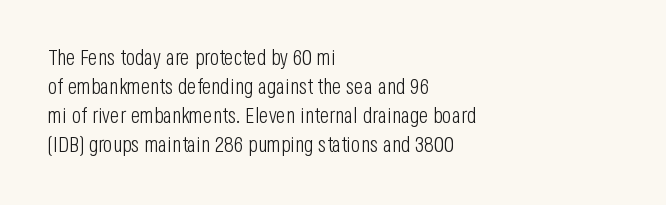
{"italic": "no", "bold": "no", "underline": "no", "align": "left", "line_spacing": "normal", "line_spacing_ratio": 1.32, "letter_spacing": "normal", "letter_spacing_em": 0.0, "glyph_px": 22}
